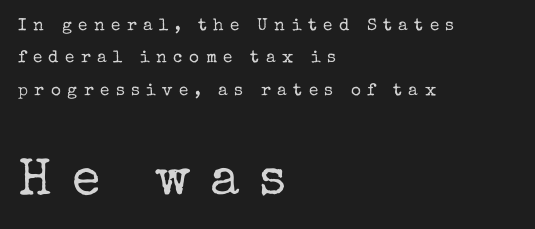
The image shows 52 px regular-weight serif type, upright; set left-aligned, loose line spacing (1.91x), unusually wide letter spacing (+0.38 em), not underlined; the second (bottom) block is 3.06x larger; low stroke contrast and a medium x-height.
